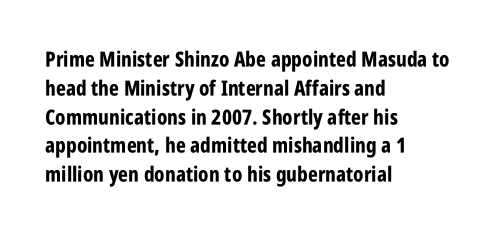
{"italic": "no", "bold": "yes", "underline": "no", "align": "left", "line_spacing": "normal", "line_spacing_ratio": 1.37, "letter_spacing": "normal", "letter_spacing_em": 0.0, "glyph_px": 21}
